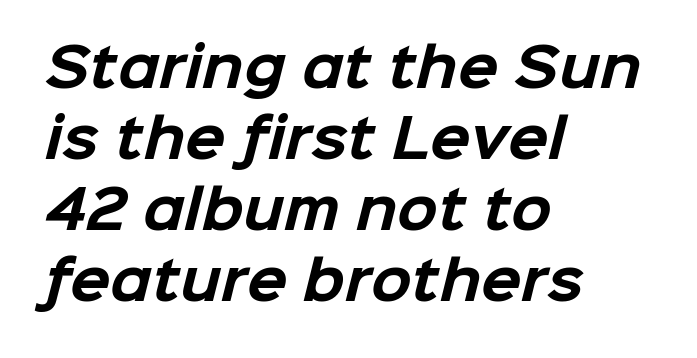
The image shows 53 px bold sans-serif type; set left-aligned, normal line spacing (1.34x), normal letter spacing, not underlined; low stroke contrast and a medium x-height.
